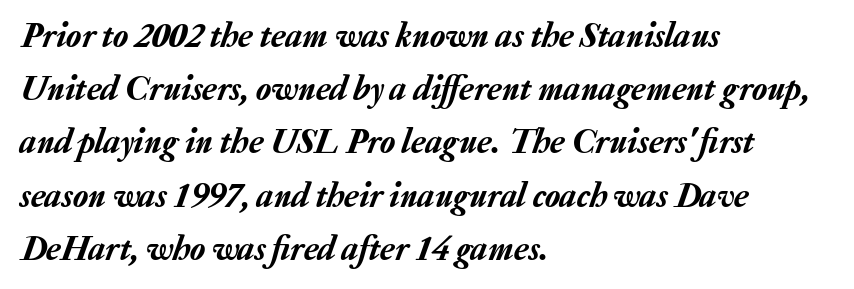
{"italic": "yes", "lean": "right", "slant_degrees": 20, "width": "normal", "stroke_contrast": "low", "x_height": "medium", "monospaced": "no", "underline": "no", "align": "left", "line_spacing": "normal", "line_spacing_ratio": 1.52, "letter_spacing": "normal", "letter_spacing_em": 0.0, "glyph_px": 35}
